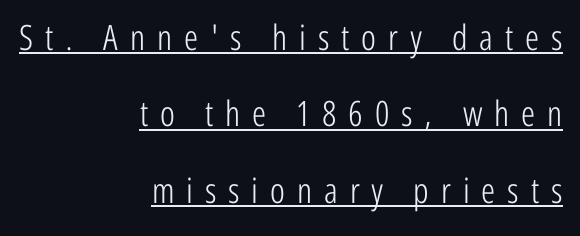
Q: Is the text bold? A: No.
Q: Is the text italic (slanted)? A: No, it is upright.
Q: Is the typeface a serif or a sans-serif typeface? A: Sans-serif.
Q: Is the text underlined? A: Yes.
Q: How is the paragraph aligned? A: Right-aligned.
Q: Is the spacing between letters normal or unusually wide? A: Unusually wide.
Q: Is the spacing between lines tight, normal or loose? A: Loose.
Q: Width (condensed, normal, or wide)? A: Condensed.
Q: Stroke contrast? A: Low.
Q: x-height? A: Medium.
Q: Monospaced? A: No.
